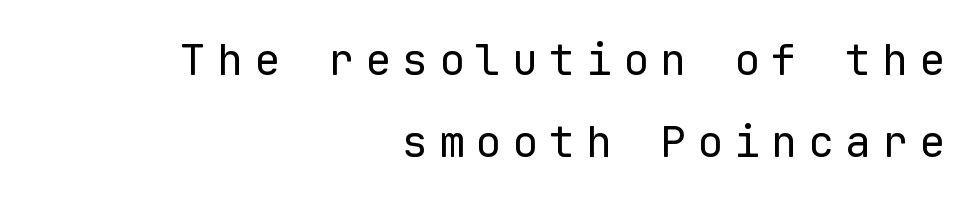
Q: Is the text bold? A: No.
Q: Is the text italic (slanted)? A: No, it is upright.
Q: Is the typeface a serif or a sans-serif typeface? A: Sans-serif.
Q: Is the text underlined? A: No.
Q: How is the paragraph aligned? A: Right-aligned.
Q: Is the spacing between letters normal or unusually wide? A: Unusually wide.
Q: Is the spacing between lines tight, normal or loose? A: Loose.
Q: Width (condensed, normal, or wide)? A: Normal.
Q: Stroke contrast? A: Low.
Q: x-height? A: Medium.
Q: Monospaced? A: Yes.
